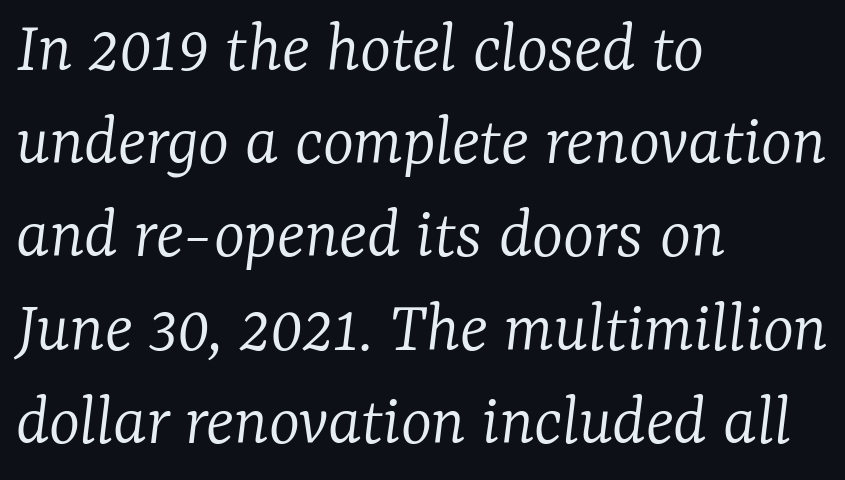
The passage is arranged the way most books set body copy — flush left. This is not heavy type; no bold has been used. Style check: oblique. Successive baselines arrive at the customary interval. Varying glyph widths throughout — classic text-font behaviour. Descenders hang freely into open space.
